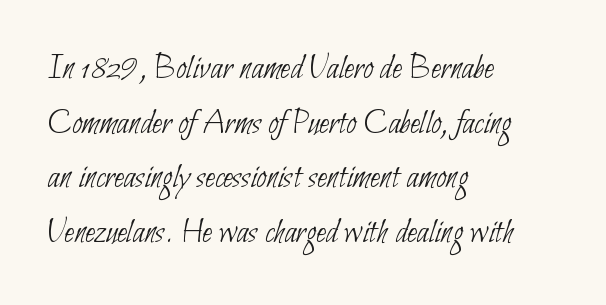
{"serif": "no", "bold": "no", "weight": "thin", "width": "condensed", "stroke_contrast": "low", "x_height": "small", "monospaced": "no", "underline": "no", "align": "left", "line_spacing": "normal", "line_spacing_ratio": 1.52, "letter_spacing": "normal", "letter_spacing_em": 0.0, "glyph_px": 36}
